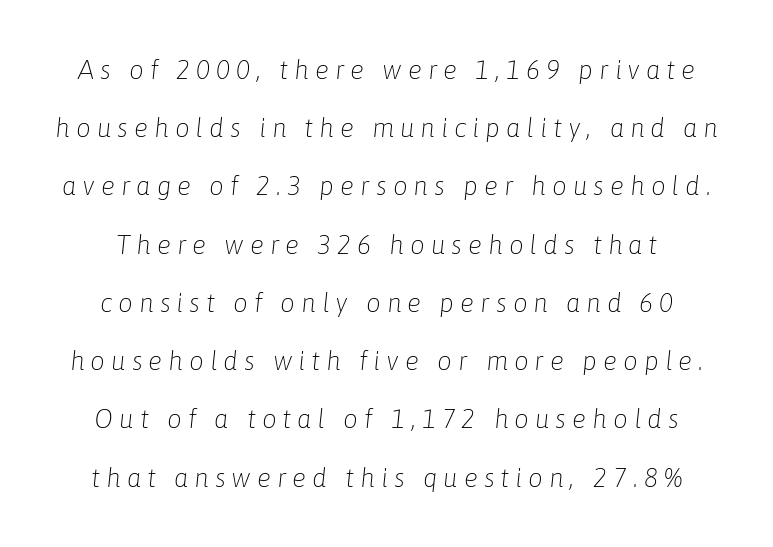
{"italic": "yes", "lean": "right", "slant_degrees": 6, "bold": "no", "underline": "no", "line_spacing": "loose", "line_spacing_ratio": 2.24, "letter_spacing": "wide", "letter_spacing_em": 0.23, "glyph_px": 26}
